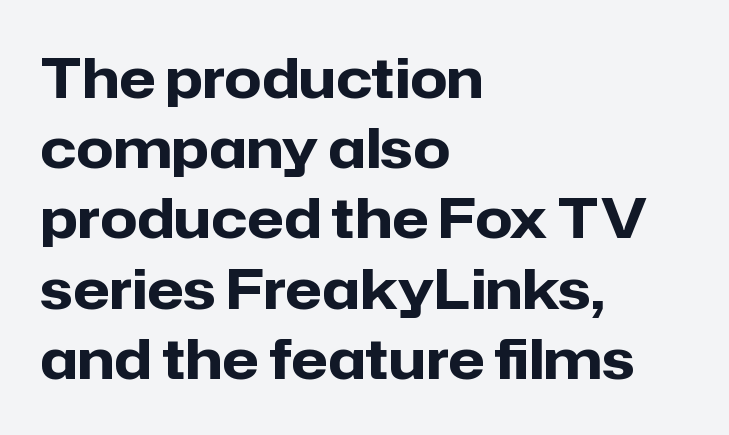
{"serif": "no", "italic": "no", "bold": "yes", "weight": "heavy", "width": "normal", "stroke_contrast": "low", "x_height": "medium", "monospaced": "no", "underline": "no", "align": "left", "line_spacing": "normal", "line_spacing_ratio": 1.3, "letter_spacing": "normal", "letter_spacing_em": 0.0, "glyph_px": 54}
